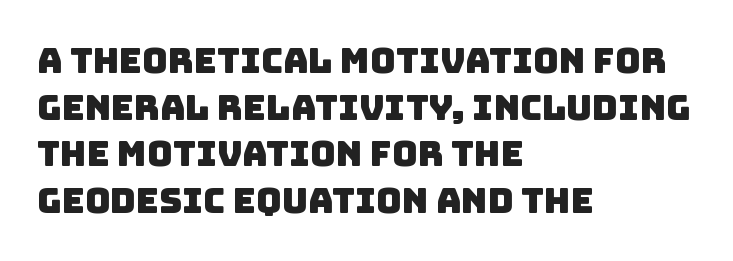
The image shows 35 px sans-serif type; set left-aligned, normal line spacing (1.33x), normal letter spacing, not underlined; low stroke contrast and a large x-height.
